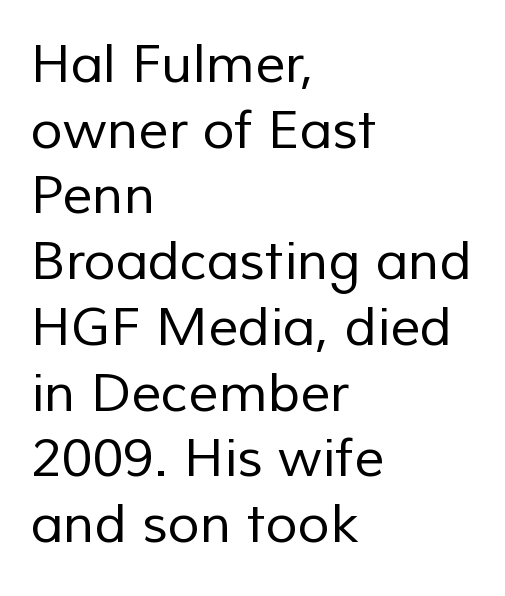
No extra tracking has been applied to these lines. Compared with a centered layout, this one pins lines to the left instead. Each row of text sits above clean, open space. Each letter keeps its own natural width here, so spacing adapts to shape. Nothing sits at the stroke ends, so this counts as sans-serif.
